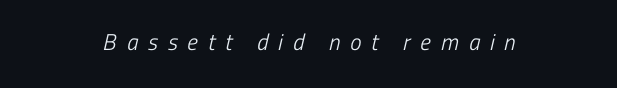
Q: Is the text bold? A: No.
Q: Is the text underlined? A: No.
Q: How is the paragraph aligned? A: Centered.
Q: Is the spacing between letters normal or unusually wide? A: Unusually wide.
